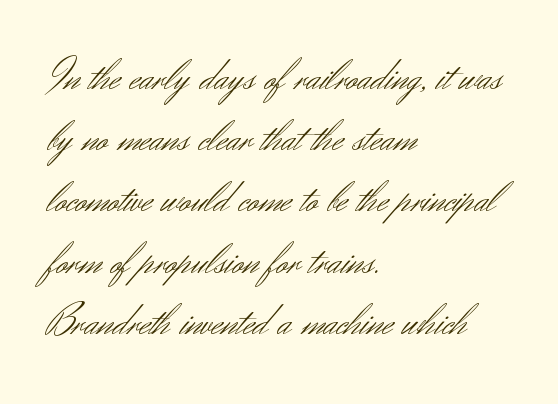
The gaps between neighbouring characters are ordinary and unremarkable. No heavy texture on the line: the type isn't bold. Nobody drew a line under any word here. If you drew a ruler down the left edge, every line would touch it. Are there feet on the stems? There aren't — it's a sans.
